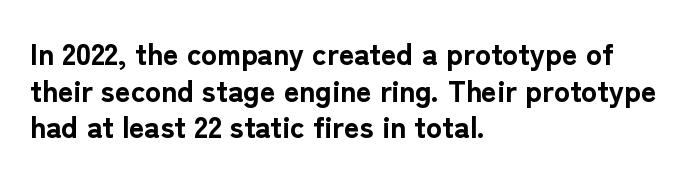
{"serif": "no", "italic": "no", "bold": "yes", "weight": "bold", "width": "normal", "stroke_contrast": "low", "x_height": "medium", "monospaced": "no", "underline": "no", "align": "left", "line_spacing_ratio": 1.22, "letter_spacing": "normal", "letter_spacing_em": 0.0, "glyph_px": 30}
